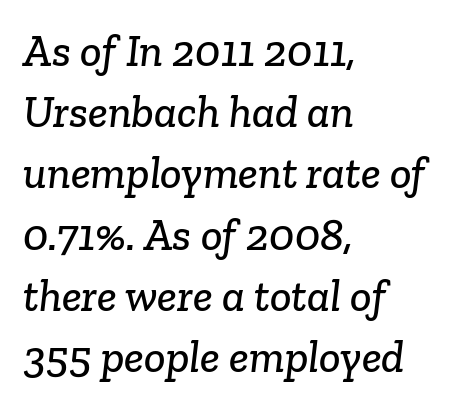
{"serif": "yes", "width": "normal", "stroke_contrast": "low", "x_height": "medium", "monospaced": "no", "underline": "no", "align": "left", "line_spacing": "normal", "line_spacing_ratio": 1.36, "letter_spacing": "normal", "letter_spacing_em": 0.0, "glyph_px": 45}
